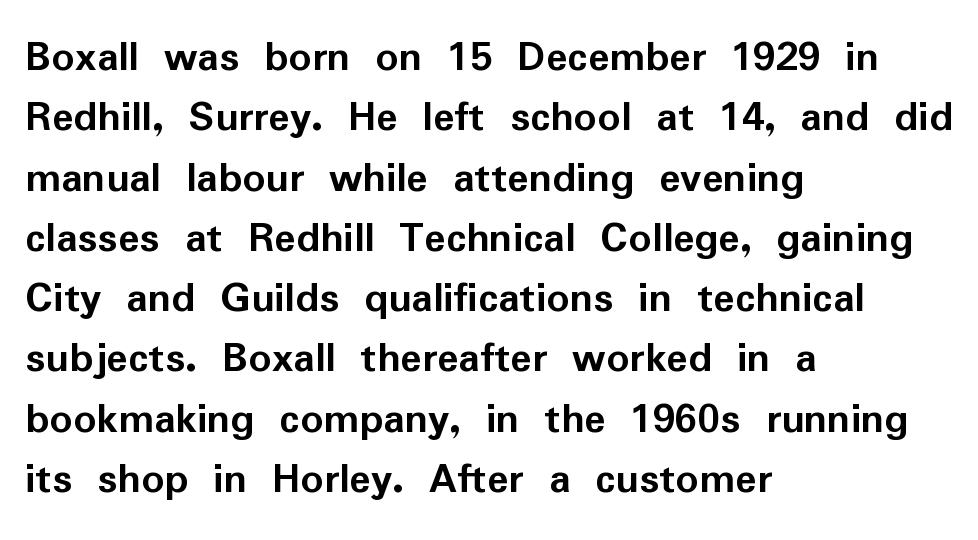
{"serif": "no", "italic": "no", "bold": "yes", "weight": "semibold", "width": "normal", "stroke_contrast": "low", "x_height": "medium", "monospaced": "no", "underline": "no", "align": "left", "line_spacing": "normal", "line_spacing_ratio": 1.34, "letter_spacing": "normal", "letter_spacing_em": 0.0, "glyph_px": 45}
